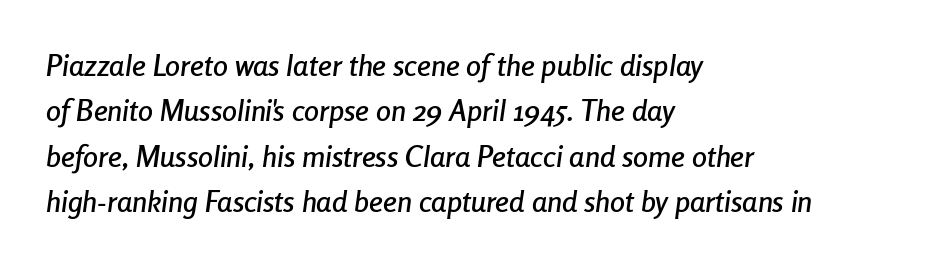
The passage shown stacks its lines at a standard gap. The baseline area is clear. The setting favours the left margin, as ordinary paragraphs usually do. Think of a printed novel: that variable character pitch is what you see here. The face used here has a pronounced slope to its letters. What stands out about the letter spacing? Nothing — it is the standard amount.
